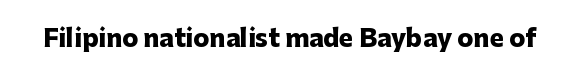
{"italic": "no", "bold": "yes", "underline": "no", "letter_spacing": "normal", "letter_spacing_em": 0.0, "glyph_px": 24}
